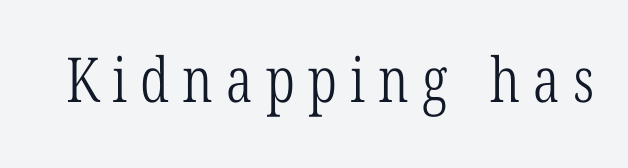
{"serif": "yes", "italic": "no", "bold": "no", "weight": "light", "width": "condensed", "stroke_contrast": "low", "x_height": "medium", "monospaced": "no", "underline": "no", "letter_spacing": "wide", "letter_spacing_em": 0.21, "glyph_px": 62}
